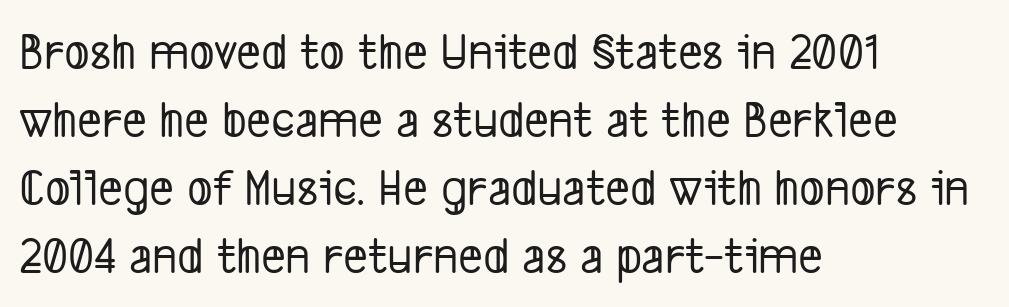
The rendering uses a moderate line-height, typical for paragraphs. Words appear dense and cohesive because spacing is normal. Alignment: flush left. The text was rendered using a sans face with plain stroke endings.
